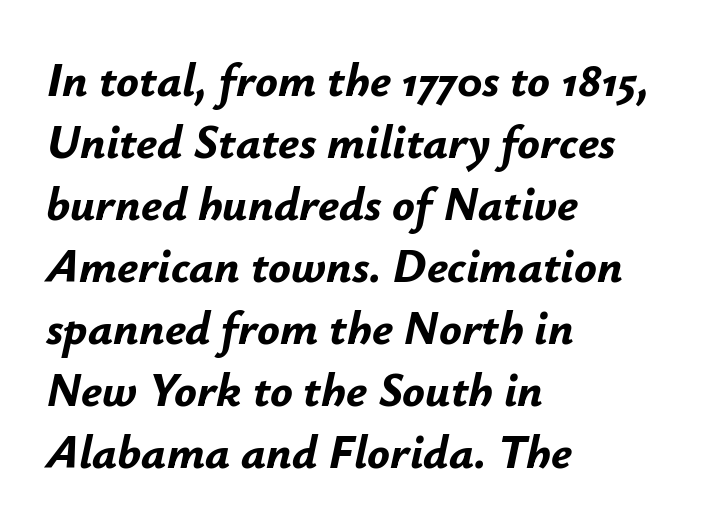
{"italic": "yes", "lean": "right", "slant_degrees": 12, "bold": "yes", "weight": "bold", "width": "normal", "stroke_contrast": "low", "x_height": "small", "monospaced": "no", "underline": "no", "align": "left", "line_spacing": "normal", "line_spacing_ratio": 1.32, "letter_spacing": "normal", "letter_spacing_em": 0.0, "glyph_px": 47}
